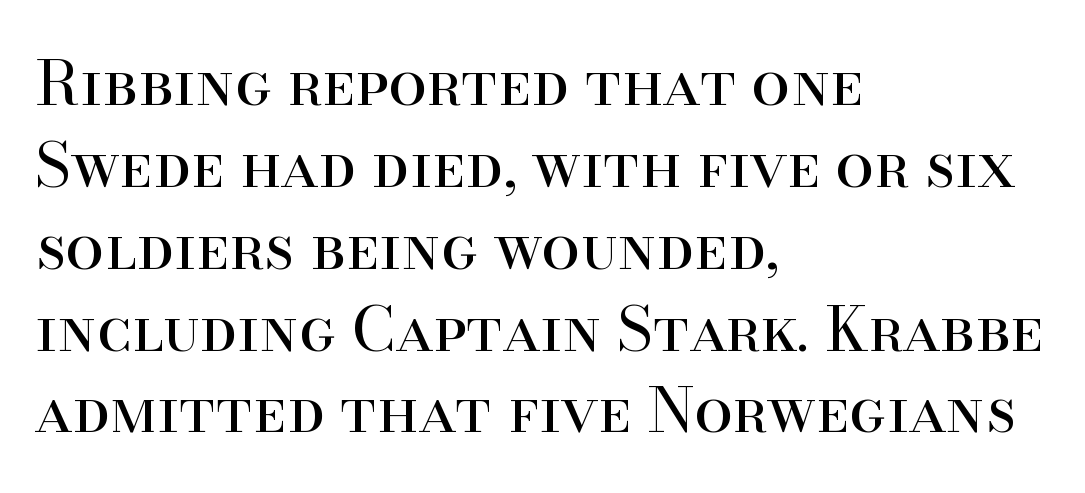
{"serif": "yes", "italic": "no", "bold": "no", "weight": "regular", "width": "normal", "stroke_contrast": "high", "x_height": "small", "monospaced": "no", "underline": "no", "align": "left", "line_spacing": "normal", "line_spacing_ratio": 1.32, "letter_spacing": "normal", "letter_spacing_em": 0.0, "glyph_px": 62}
